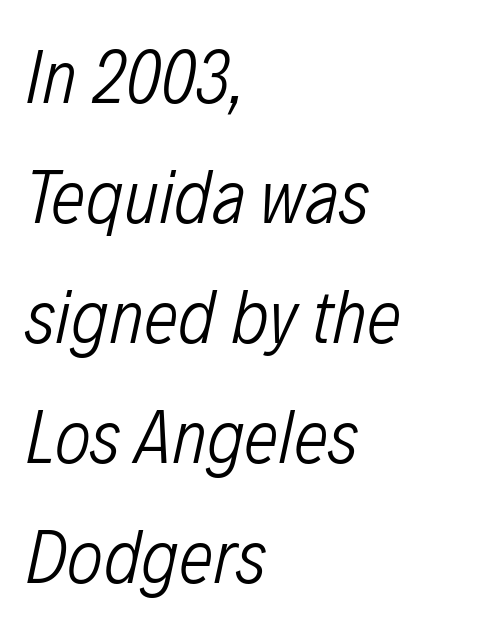
The image shows 77 px light, condensed type, italic (leaning right); set left-aligned, normal line spacing (1.56x), normal letter spacing, not underlined; low stroke contrast and a medium x-height.
